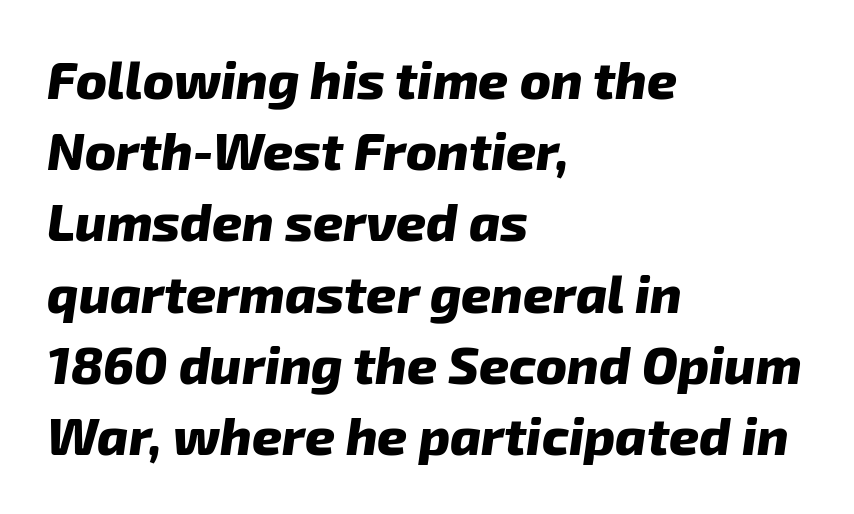
The letters advance in unequal steps, a hallmark of proportional type. Reading down the block, your eye returns to a fixed left position each line. Does the lettering tilt? It does — this is italic. I'd describe the lettering as bold — thick and assertive.
